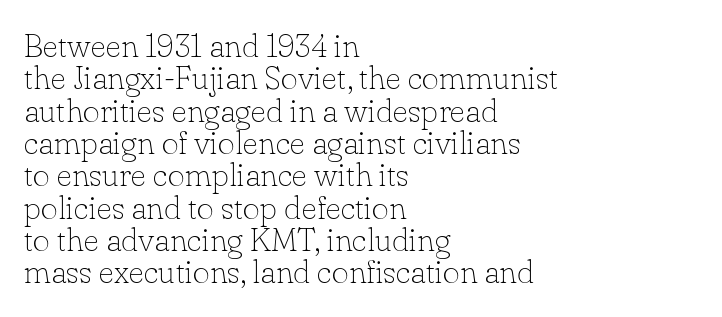
{"serif": "yes", "italic": "no", "bold": "no", "weight": "thin", "width": "normal", "stroke_contrast": "low", "x_height": "small", "monospaced": "no", "underline": "no", "align": "left", "line_spacing": "tight", "line_spacing_ratio": 0.98, "letter_spacing": "normal", "letter_spacing_em": 0.0, "glyph_px": 33}
